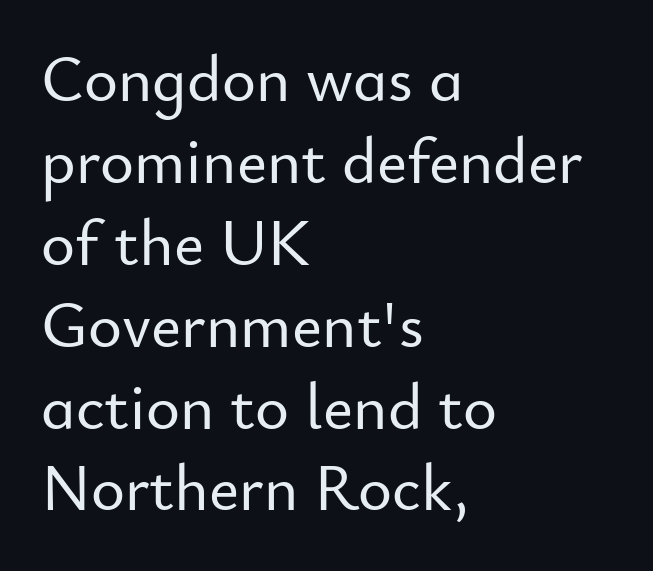
Nothing sits at the stroke ends, so this counts as sans-serif. Note the varied advance widths — an 'i' is clearly narrower than an 'm'. Caption: multi-line text, flush left, ragged right. Line spacing here is normal.
